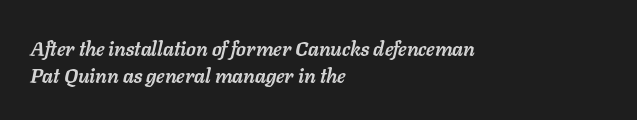
{"italic": "yes", "lean": "right", "slant_degrees": 11, "bold": "yes", "underline": "no", "align": "left", "line_spacing": "normal", "line_spacing_ratio": 1.36, "letter_spacing": "normal", "letter_spacing_em": 0.0, "glyph_px": 20}
